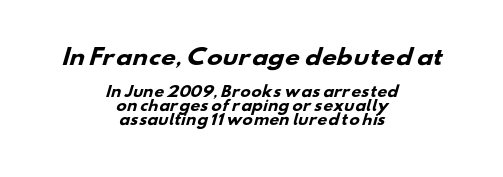
{"bold": "yes", "underline": "no", "align": "center", "line_spacing": "tight", "line_spacing_ratio": 1.01, "letter_spacing": "normal", "letter_spacing_em": 0.0, "larger_block": "first", "size_ratio": 1.5, "glyph_px": 21}
